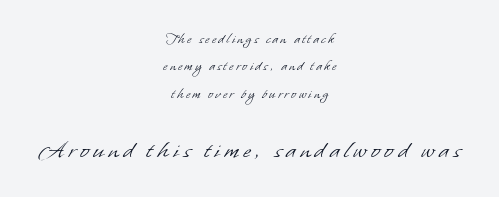
The image shows 27 px text type; set centered, line spacing 1.83x, not underlined; the second (bottom) block is 1.8x larger.
